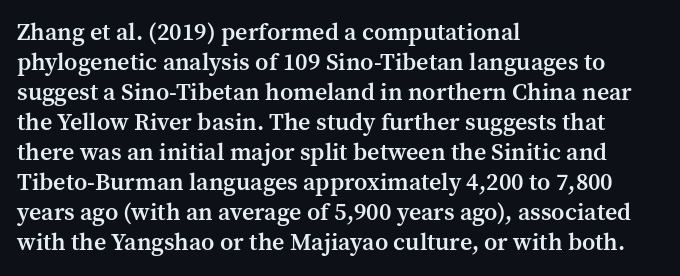
{"italic": "no", "bold": "semi", "underline": "no", "align": "left", "line_spacing": "normal", "line_spacing_ratio": 1.25, "letter_spacing": "normal", "letter_spacing_em": 0.0, "glyph_px": 24}
